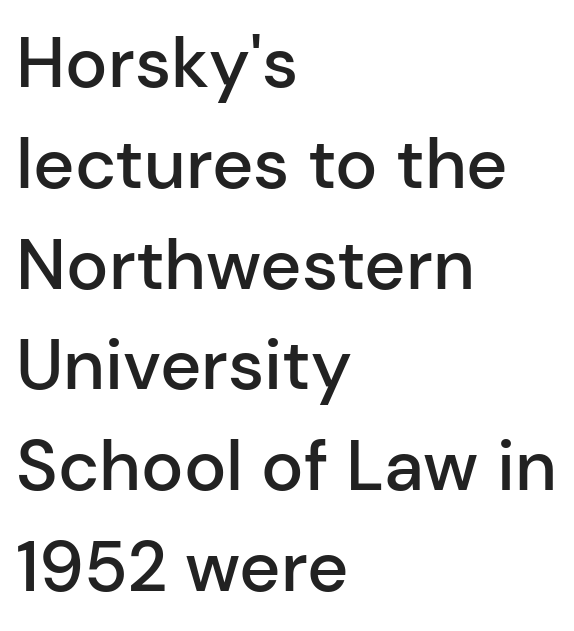
Unlike italic type, these characters show no tilt at all. Descender tails drop into unmarked territory. Do the characters align in a grid? No, the font is proportional. These lines carry some extra weight — a demibold, not a full bold.
